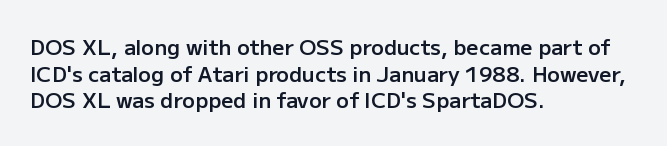
Casual observation: everything's shoved over to the left. Horizontal bands of white between lines are of average thickness. Tracking value appears to be zero — textbook default spacing. The letters stand straight up with perfectly vertical stems. Compared with an ordinary text face, these strokes are moderately heavier — a semibold. Anything drawn beneath the words? Only blank space.
